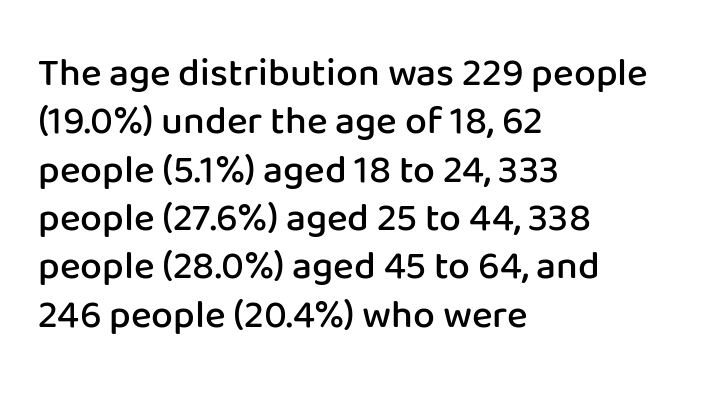
Rendered with straight, roman letterforms. Between one letter and the next there's only the usual sliver of space. A bit beefed up — I'd call it semibold rather than bold. Is the block centered? No — it sits flush against the left margin. The zone under the glyphs is completely vacant. Nope, no serifs anywhere on these letters.
